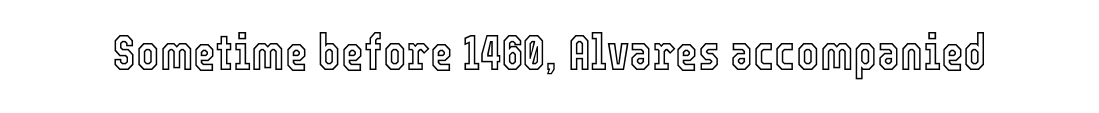
The image shows 49 px condensed type, upright; set normal letter spacing, not underlined; a medium x-height.
